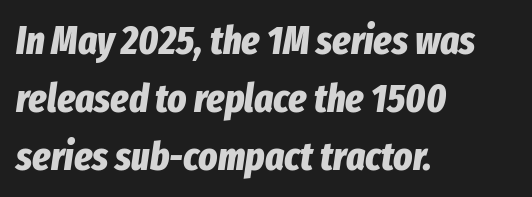
Q: Is the text bold? A: Yes.
Q: Is the text italic (slanted)? A: Yes, it leans right by about 8 degrees.
Q: Is the text underlined? A: No.
Q: How is the paragraph aligned? A: Left-aligned.
Q: Is the spacing between letters normal or unusually wide? A: Normal.
Q: Is the spacing between lines tight, normal or loose? A: Normal.
Q: Width (condensed, normal, or wide)? A: Condensed.
Q: Stroke contrast? A: Low.
Q: x-height? A: Medium.
Q: Monospaced? A: No.
